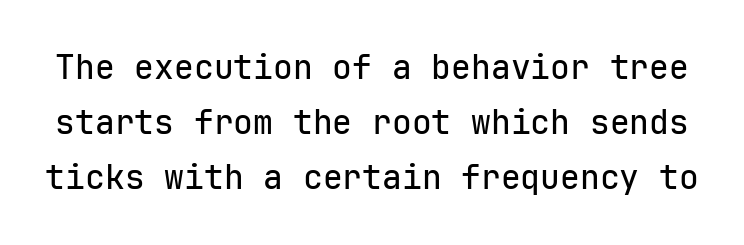
{"serif": "no", "italic": "no", "width": "normal", "stroke_contrast": "low", "x_height": "medium", "monospaced": "yes", "underline": "no", "line_spacing": "normal", "line_spacing_ratio": 1.67, "letter_spacing": "normal", "letter_spacing_em": 0.0, "glyph_px": 33}
